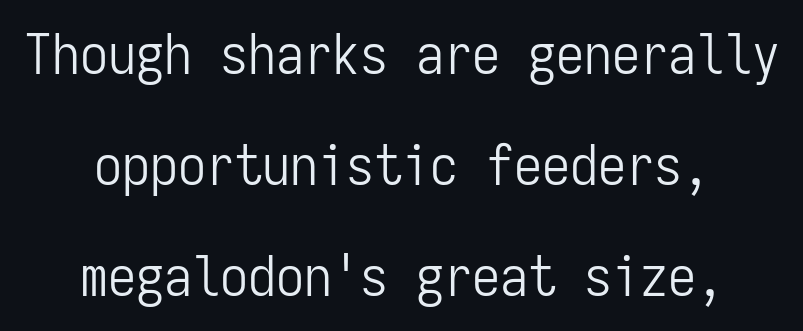
The image shows 56 px light, condensed sans-serif type, upright, monospaced; set centered, loose line spacing (1.98x), normal letter spacing, not underlined; low stroke contrast and a medium x-height.
